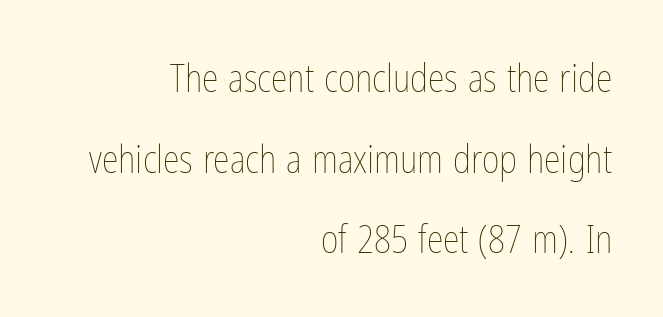
Q: Is the text bold? A: No.
Q: Is the text italic (slanted)? A: No, it is upright.
Q: Is the text underlined? A: No.
Q: How is the paragraph aligned? A: Right-aligned.
Q: Is the spacing between letters normal or unusually wide? A: Normal.
Q: Is the spacing between lines tight, normal or loose? A: Loose.
Q: Width (condensed, normal, or wide)? A: Condensed.
Q: Stroke contrast? A: Low.
Q: x-height? A: Medium.
Q: Monospaced? A: No.
